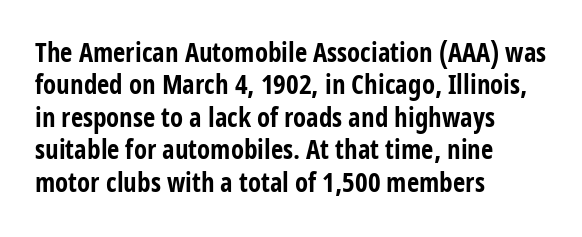
{"italic": "no", "bold": "yes", "underline": "no", "align": "left", "line_spacing_ratio": 1.2, "letter_spacing": "normal", "letter_spacing_em": 0.0, "glyph_px": 27}
